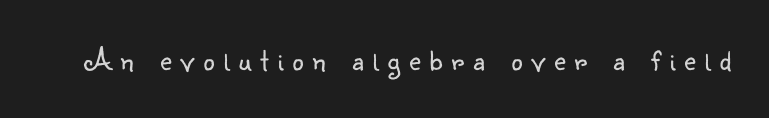
{"serif": "no", "italic": "no", "bold": "no", "weight": "light", "width": "normal", "stroke_contrast": "low", "x_height": "small", "monospaced": "no", "underline": "no", "letter_spacing": "wide", "letter_spacing_em": 0.28, "glyph_px": 32}
